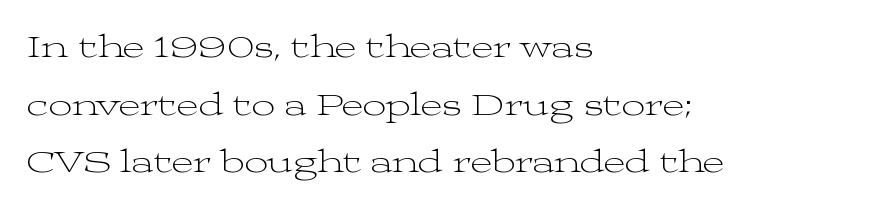
{"serif": "yes", "italic": "no", "bold": "no", "weight": "light", "width": "wide", "stroke_contrast": "medium", "x_height": "medium", "monospaced": "no", "underline": "no", "align": "left", "line_spacing_ratio": 1.75, "letter_spacing": "normal", "letter_spacing_em": 0.0, "glyph_px": 33}
